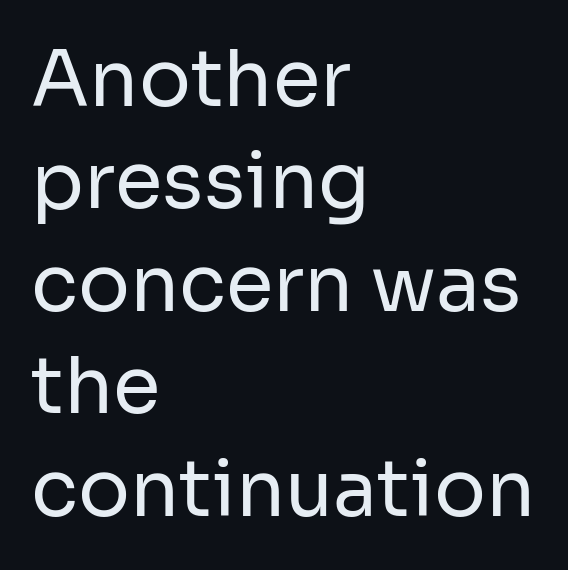
Q: Is the text bold? A: No.
Q: Is the text italic (slanted)? A: No, it is upright.
Q: Is the typeface a serif or a sans-serif typeface? A: Sans-serif.
Q: Is the text underlined? A: No.
Q: How is the paragraph aligned? A: Left-aligned.
Q: Is the spacing between letters normal or unusually wide? A: Normal.
Q: Is the spacing between lines tight, normal or loose? A: Normal.
Q: Width (condensed, normal, or wide)? A: Normal.
Q: Stroke contrast? A: Low.
Q: x-height? A: Medium.
Q: Monospaced? A: No.
